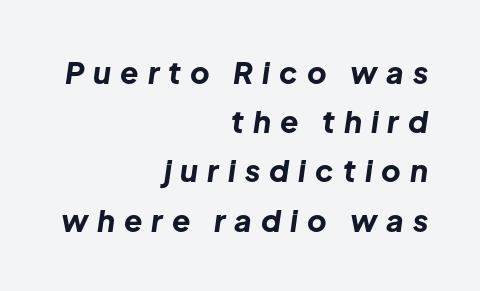
The image shows 30 px bold type, italic (leaning right); set right-aligned, normal line spacing (1.64x), unusually wide letter spacing (+0.3 em), not underlined; low stroke contrast and a medium x-height.
